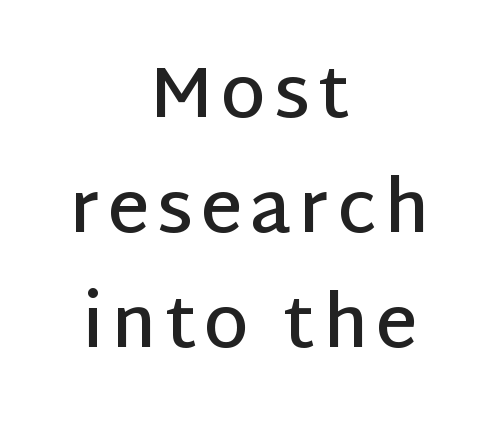
{"serif": "no", "italic": "no", "bold": "semi", "weight": "semibold", "width": "normal", "stroke_contrast": "low", "x_height": "large", "monospaced": "no", "underline": "no", "align": "center", "line_spacing": "normal", "line_spacing_ratio": 1.6, "glyph_px": 72}
